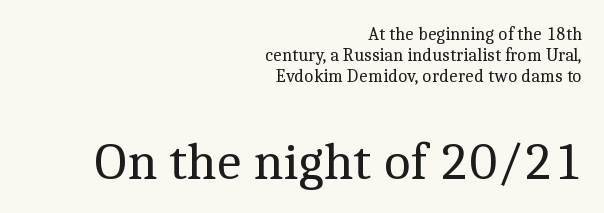
The typography opts for an upright posture over an oblique one. Rule under the text: the space is simply empty. The rendering shows small feet on the letterforms — a serif design. The second block has been scaled up relative to the first. The characters are drawn with everyday or finer stroke widths.
